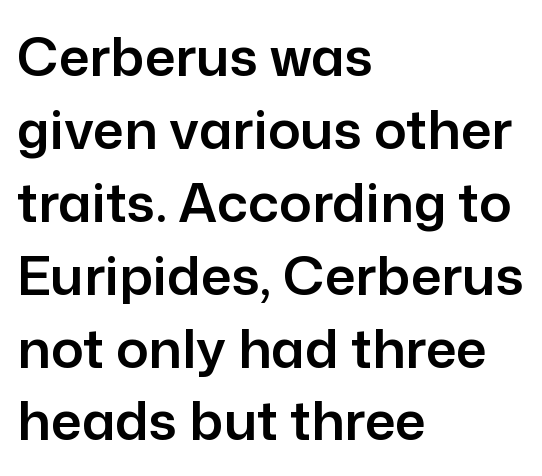
The image shows 54 px sans-serif type, upright; set left-aligned, normal line spacing (1.35x), normal letter spacing, not underlined; low stroke contrast and a medium x-height.
